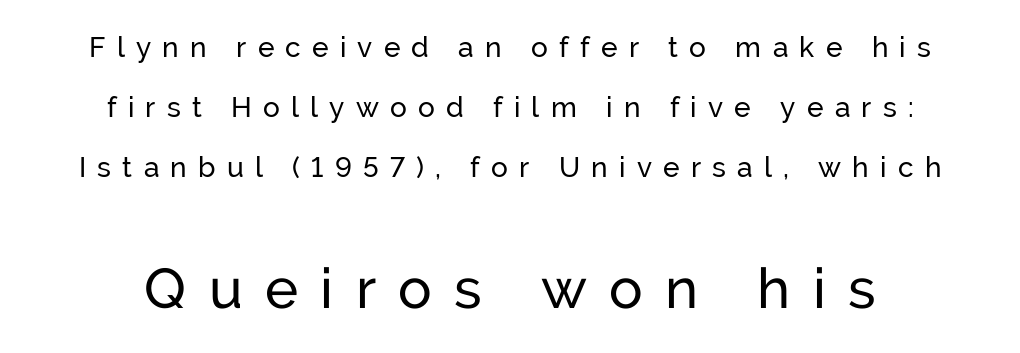
{"serif": "no", "italic": "no", "width": "normal", "stroke_contrast": "low", "x_height": "medium", "monospaced": "no", "underline": "no", "align": "center", "line_spacing": "loose", "line_spacing_ratio": 2.15, "letter_spacing": "wide", "letter_spacing_em": 0.4, "larger_block": "second", "size_ratio": 2.0, "glyph_px": 56}
